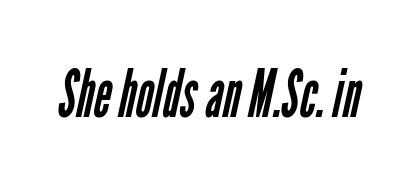
Honestly, there is no underline to notice here at all. Inter-character spacing is left at the font's built-in metrics. In terms of letterform style, serifs are entirely absent. Stems here are at most as thick as an everyday book face. Do the characters align in a grid? No, the font is proportional.
